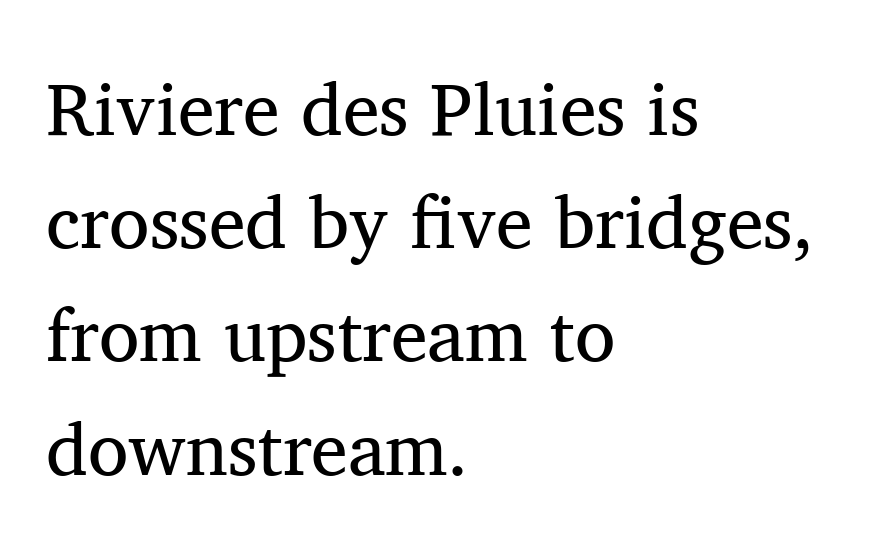
Q: Is the text bold? A: No.
Q: Is the text italic (slanted)? A: No, it is upright.
Q: Is the typeface a serif or a sans-serif typeface? A: Serif.
Q: Is the text underlined? A: No.
Q: How is the paragraph aligned? A: Left-aligned.
Q: Is the spacing between letters normal or unusually wide? A: Normal.
Q: Is the spacing between lines tight, normal or loose? A: Normal.
Q: Width (condensed, normal, or wide)? A: Normal.
Q: Stroke contrast? A: Medium.
Q: x-height? A: Medium.
Q: Monospaced? A: No.
